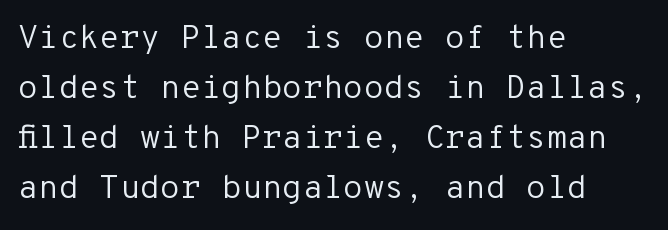
The image shows 33 px regular-weight sans-serif type, upright, monospaced; set left-aligned, normal line spacing (1.52x), normal letter spacing, not underlined; low stroke contrast and a medium x-height.
